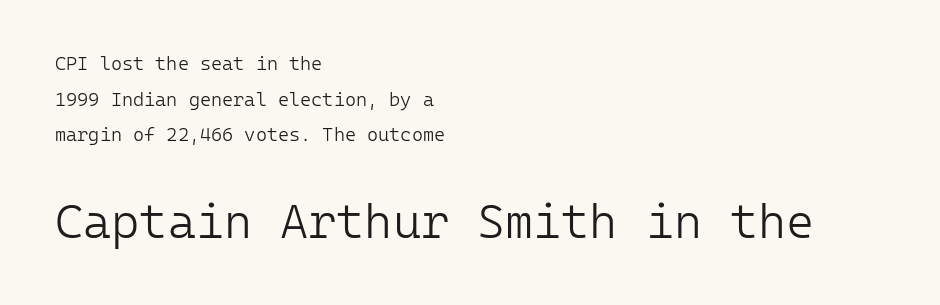
The image shows 48 px light sans-serif type, upright, monospaced; set left-aligned, line spacing 1.88x, normal letter spacing, not underlined; the second (bottom) block is 2.53x larger; low stroke contrast and a medium x-height.
